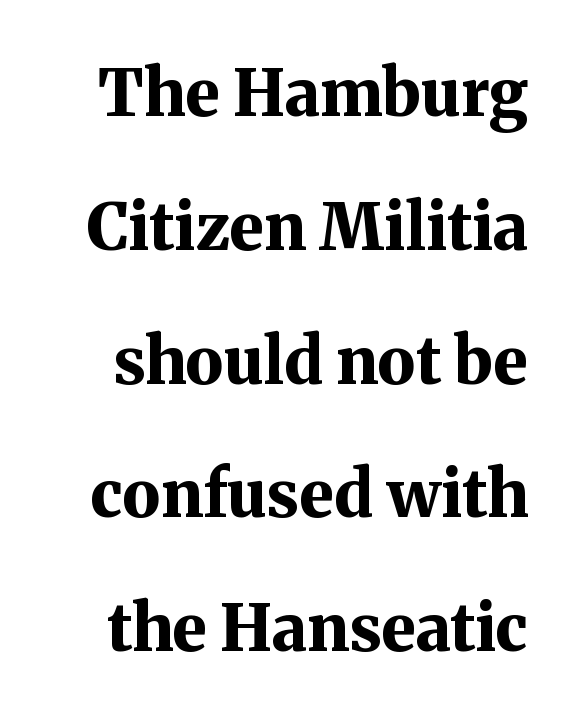
You can tell from the footed stems that serif type was used. Posture: straight, roman, zero tilt. Set as a true bold cut, around the 700 mark. Widely set lines give the paragraph a tall, airy silhouette.
